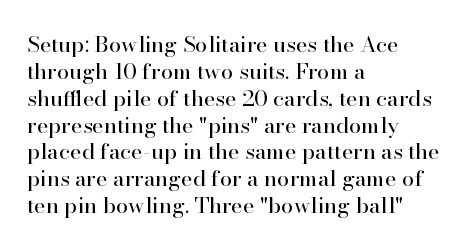
Honestly, the letter spacing is just normal — you wouldn't notice it. A student would call this left alignment; a typographer would say flush left, rag right. The font sits on the lighter half of the weight spectrum, regular included. Just letters on the line, the space beneath them empty.
